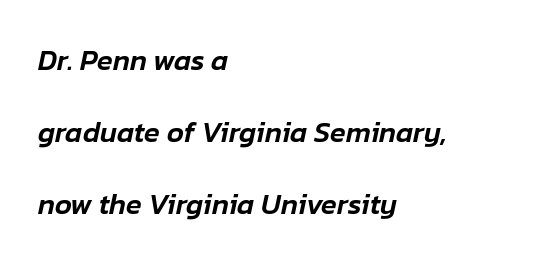
Does the leading feel generous? Absolutely, it's lavish. The lettering tilts uniformly, giving the passage an italic look. Left-aligned paragraph, ragged on the right. Do the characters align in a grid? No, the font is proportional. Glyph-to-glyph distance matches everyday printed text.
